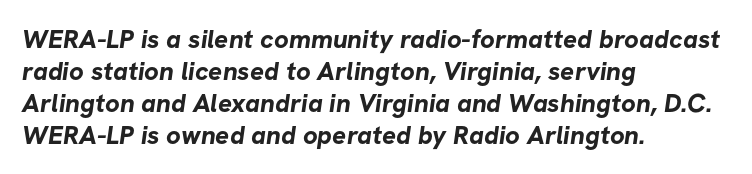
The image shows 26 px bold type; set left-aligned, line spacing 1.23x, normal letter spacing, not underlined.
